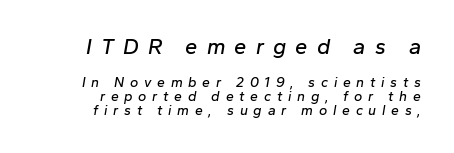
The space between consecutive lines is stingy. Honestly, there is no underline to notice here at all. Is the letter spacing exaggerated? Yes — the characters are pushed far apart. Which of the two is more prominent by size? The first, at the top.
